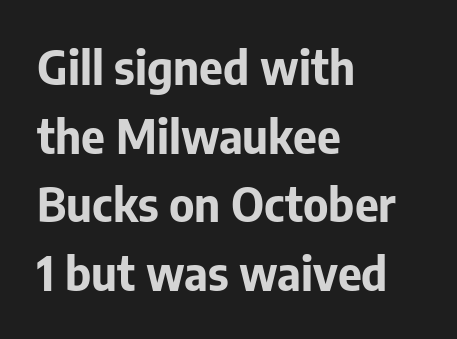
Rendered with straight, roman letterforms. Descenders hang freely into open space. Whoever set this chose a conventional vertical rhythm. On the weight axis this lands at bold, roughly 700. The text block is weighted toward the left margin, trailing off unevenly rightward. Varying glyph widths throughout — classic text-font behaviour.
